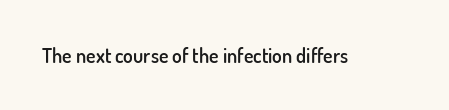
I'd describe the lettering as semibold — firm but not a full bold. The string is rendered with underlining switched off. If you drew a line through each stem, it would be perfectly vertical. Observe the ordinary spacing: letters are neighbours, not strangers.
